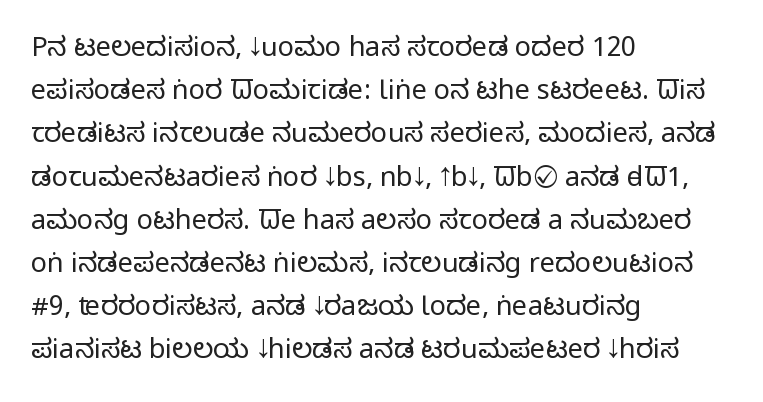
Posture: straight, roman, zero tilt. Notice how descenders clear the ascenders below comfortably — that's standard leading. Visually the block forms a straight wall on the left and a jagged coastline on the right. Descenders hang freely into open space. The type is set solid horizontally, with unmodified tracking. Heft: none added — not bold.
